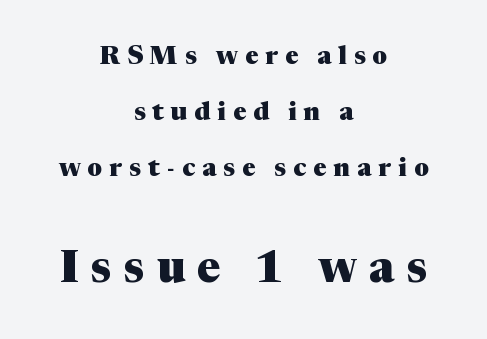
{"serif": "yes", "italic": "no", "bold": "yes", "weight": "heavy", "width": "normal", "stroke_contrast": "medium", "x_height": "medium", "monospaced": "no", "underline": "no", "align": "center", "line_spacing": "loose", "line_spacing_ratio": 2.25, "letter_spacing": "wide", "letter_spacing_em": 0.28, "larger_block": "second", "size_ratio": 1.76, "glyph_px": 44}
